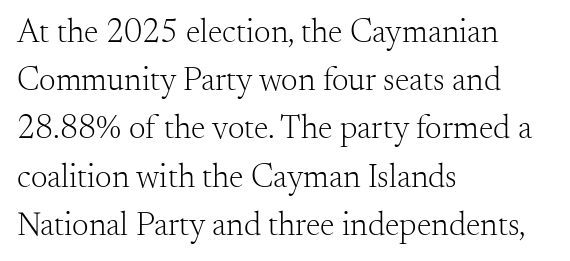
The image shows 33 px light serif type, upright; set left-aligned, normal line spacing (1.46x), normal letter spacing, not underlined; medium stroke contrast and a small x-height.
